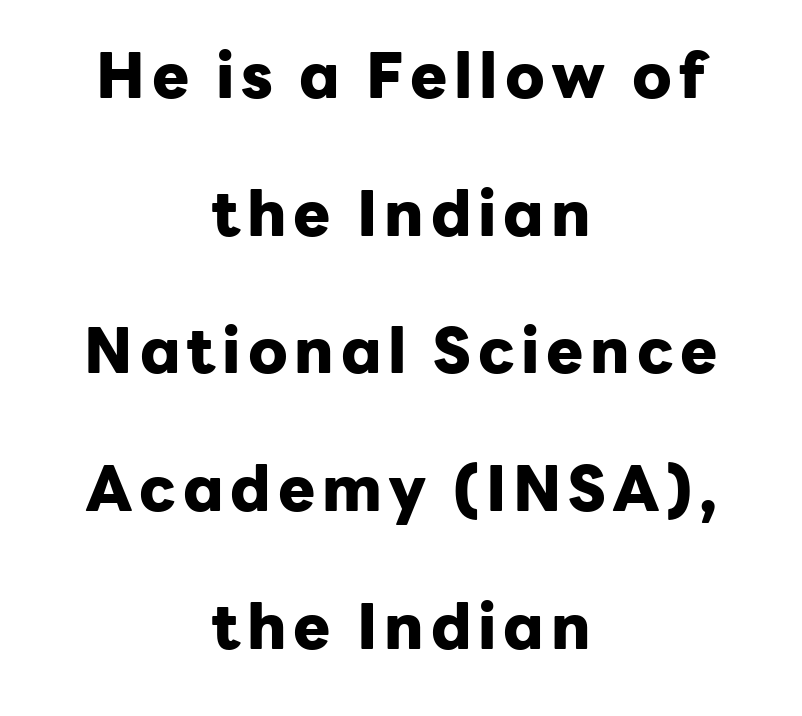
Q: Is the text bold? A: Yes.
Q: Is the text italic (slanted)? A: No, it is upright.
Q: Is the typeface a serif or a sans-serif typeface? A: Sans-serif.
Q: Is the text underlined? A: No.
Q: How is the paragraph aligned? A: Centered.
Q: Is the spacing between lines tight, normal or loose? A: Loose.
Q: Width (condensed, normal, or wide)? A: Normal.
Q: Stroke contrast? A: Low.
Q: x-height? A: Medium.
Q: Monospaced? A: No.
